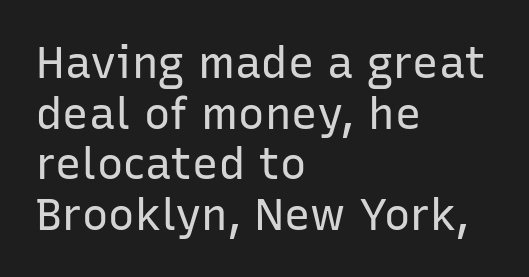
Q: Is the text bold? A: No.
Q: Is the text italic (slanted)? A: No, it is upright.
Q: Is the typeface a serif or a sans-serif typeface? A: Sans-serif.
Q: Is the text underlined? A: No.
Q: How is the paragraph aligned? A: Left-aligned.
Q: Is the spacing between letters normal or unusually wide? A: Normal.
Q: Is the spacing between lines tight, normal or loose? A: Tight.
Q: Width (condensed, normal, or wide)? A: Normal.
Q: Stroke contrast? A: Low.
Q: x-height? A: Medium.
Q: Monospaced? A: No.
